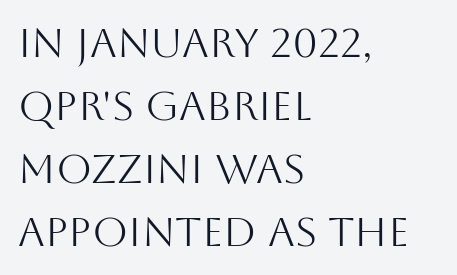
The image shows 41 px light sans-serif type, upright; set left-aligned, normal line spacing (1.54x), normal letter spacing, not underlined; medium stroke contrast and a large x-height.
